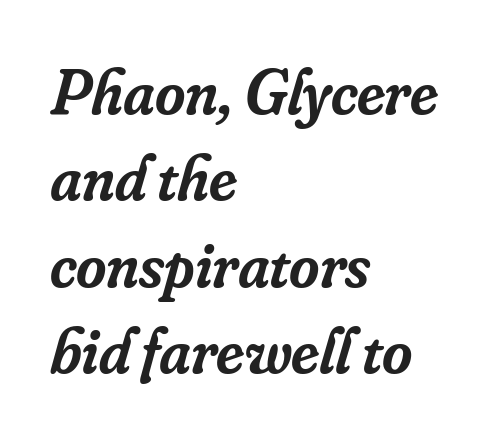
{"serif": "yes", "italic": "yes", "lean": "right", "slant_degrees": 16, "bold": "semi", "weight": "semibold", "width": "normal", "stroke_contrast": "low", "x_height": "small", "monospaced": "no", "underline": "no", "align": "left", "line_spacing": "normal", "line_spacing_ratio": 1.33, "letter_spacing": "normal", "letter_spacing_em": 0.0, "glyph_px": 65}
